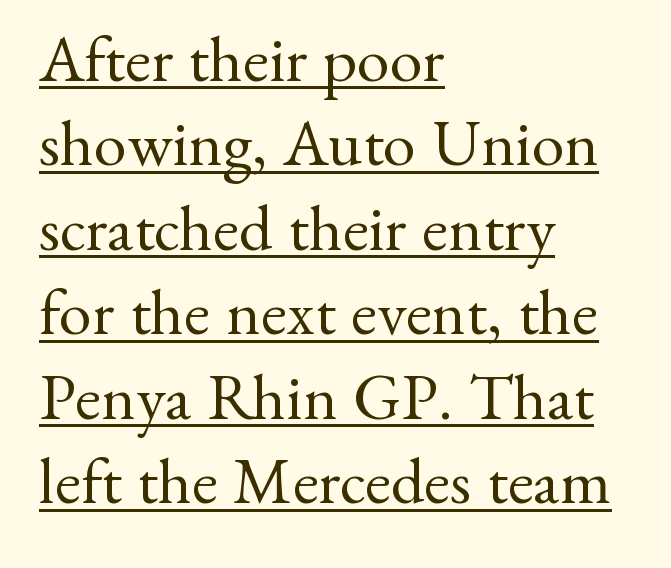
{"serif": "yes", "italic": "no", "bold": "no", "weight": "regular", "width": "normal", "stroke_contrast": "medium", "x_height": "small", "monospaced": "no", "underline": "yes", "align": "left", "line_spacing": "normal", "line_spacing_ratio": 1.28, "letter_spacing": "normal", "letter_spacing_em": 0.0, "glyph_px": 66}
